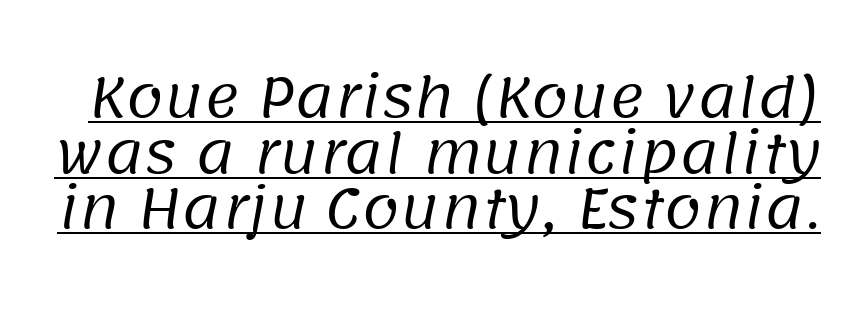
The image shows 54 px regular-weight sans-serif type; set tight line spacing (1.03x), normal letter spacing, underlined; low stroke contrast and a large x-height.
